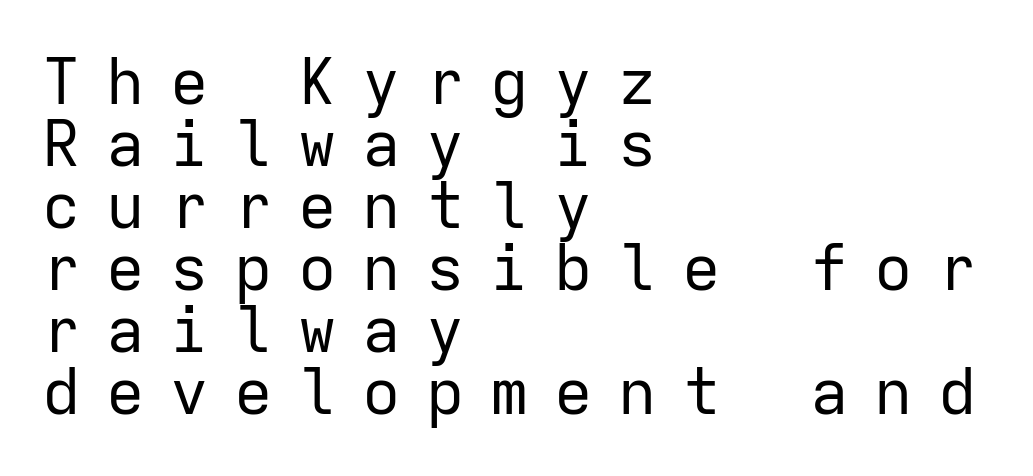
The image shows 64 px regular-weight sans-serif type, upright, monospaced; set left-aligned, tight line spacing (0.97x), unusually wide letter spacing (+0.4 em), not underlined; low stroke contrast and a medium x-height.
